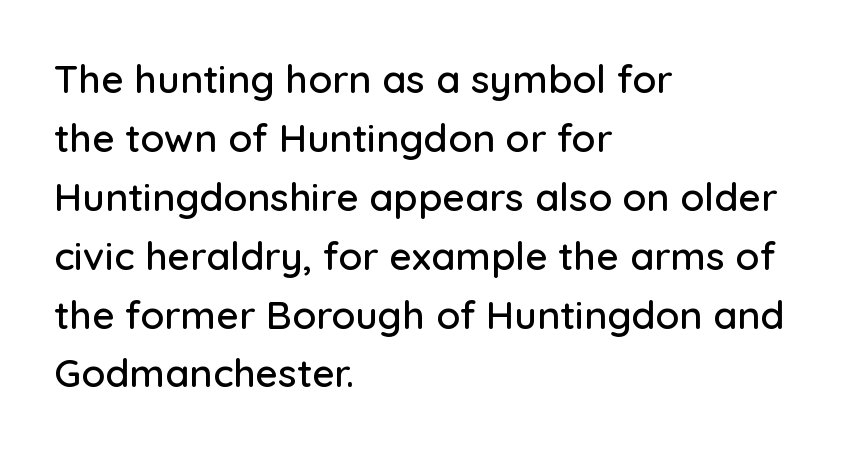
Glyph-to-glyph distance matches everyday printed text. The ragged edge is on the right, which tells us the setting is flush left. If you drew a line through each stem, it would be perfectly vertical. Serif or sans? Sans — the stroke terminals are bare. Here the designer chose a conventional face with non-uniform glyph widths.
